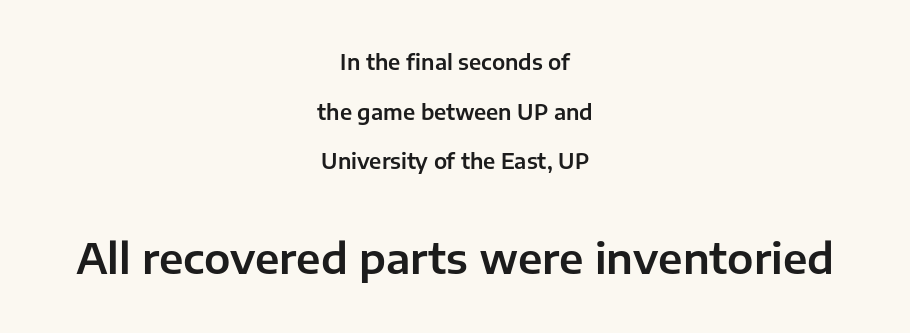
{"serif": "no", "italic": "no", "width": "normal", "stroke_contrast": "low", "x_height": "medium", "monospaced": "no", "underline": "no", "align": "center", "line_spacing": "loose", "line_spacing_ratio": 2.36, "letter_spacing": "normal", "letter_spacing_em": 0.0, "larger_block": "second", "size_ratio": 2.0, "glyph_px": 42}
